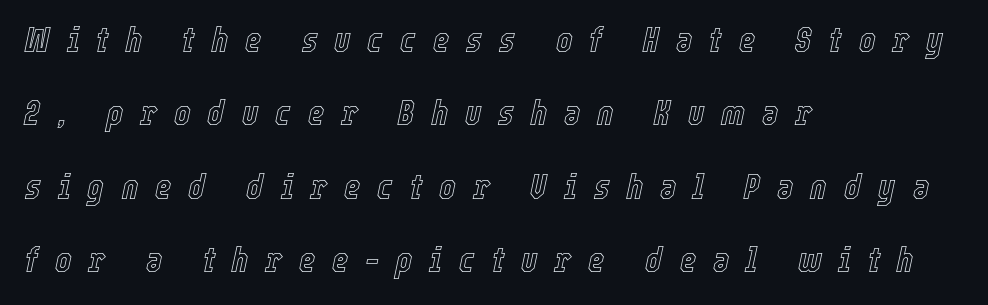
The image shows 35 px condensed type, italic (leaning right); set left-aligned, loose line spacing (2.1x), unusually wide letter spacing (+0.48 em), not underlined; a medium x-height.
